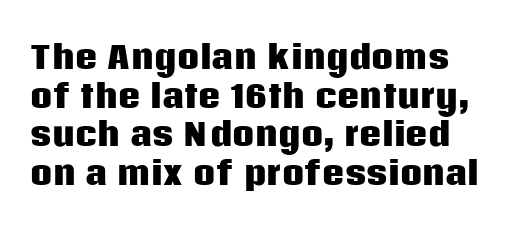
Q: Is the text bold? A: Yes.
Q: Is the text italic (slanted)? A: No, it is upright.
Q: Is the typeface a serif or a sans-serif typeface? A: Sans-serif.
Q: Is the text underlined? A: No.
Q: Is the spacing between letters normal or unusually wide? A: Normal.
Q: Is the spacing between lines tight, normal or loose? A: Normal.
Q: Width (condensed, normal, or wide)? A: Normal.
Q: Stroke contrast? A: Low.
Q: x-height? A: Large.
Q: Monospaced? A: No.
